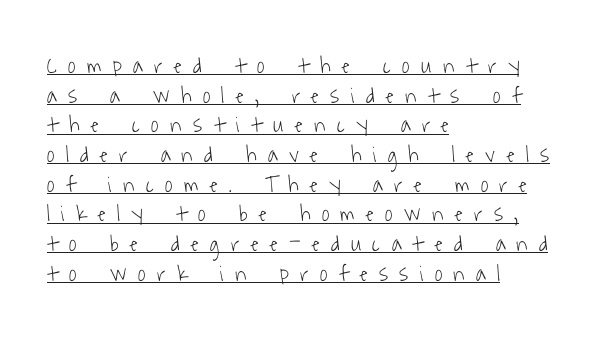
Q: Is the text bold? A: No.
Q: Is the text underlined? A: Yes.
Q: How is the paragraph aligned? A: Left-aligned.
Q: Is the spacing between letters normal or unusually wide? A: Unusually wide.
Q: Is the spacing between lines tight, normal or loose? A: Normal.
